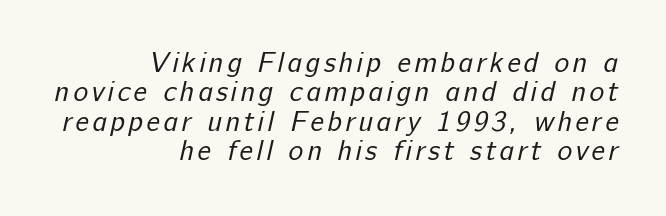
Q: Is the text bold? A: No.
Q: Is the typeface a serif or a sans-serif typeface? A: Sans-serif.
Q: Is the text underlined? A: No.
Q: How is the paragraph aligned? A: Right-aligned.
Q: Is the spacing between lines tight, normal or loose? A: Tight.
Q: Width (condensed, normal, or wide)? A: Normal.
Q: Stroke contrast? A: Low.
Q: x-height? A: Medium.
Q: Monospaced? A: No.
